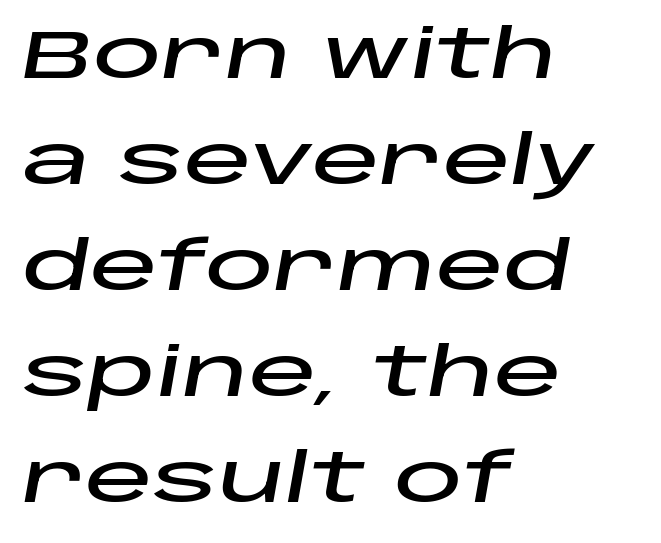
Quick note: interline space is typical. Tracking here is standard; glyphs follow each other at the usual distance. The face used here has a pronounced slope to its letters. Spacing verdict: proportional, widths tailored to each character. Letters rest on an invisible, unmarked baseline. Reading down the block, your eye returns to a fixed left position each line.
